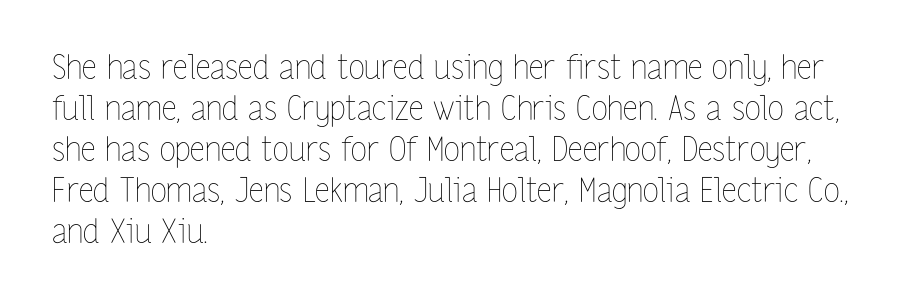
{"italic": "no", "bold": "no", "weight": "thin", "width": "condensed", "stroke_contrast": "low", "x_height": "medium", "monospaced": "no", "underline": "no", "align": "left", "line_spacing_ratio": 1.24, "letter_spacing": "normal", "letter_spacing_em": 0.0, "glyph_px": 33}
